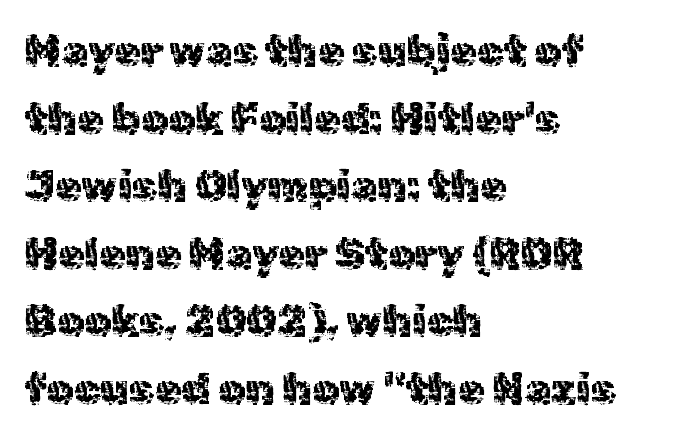
{"serif": "no", "italic": "no", "width": "normal", "x_height": "medium", "monospaced": "no", "underline": "no", "align": "left", "line_spacing": "normal", "line_spacing_ratio": 1.57, "letter_spacing": "normal", "letter_spacing_em": 0.0, "glyph_px": 43}
